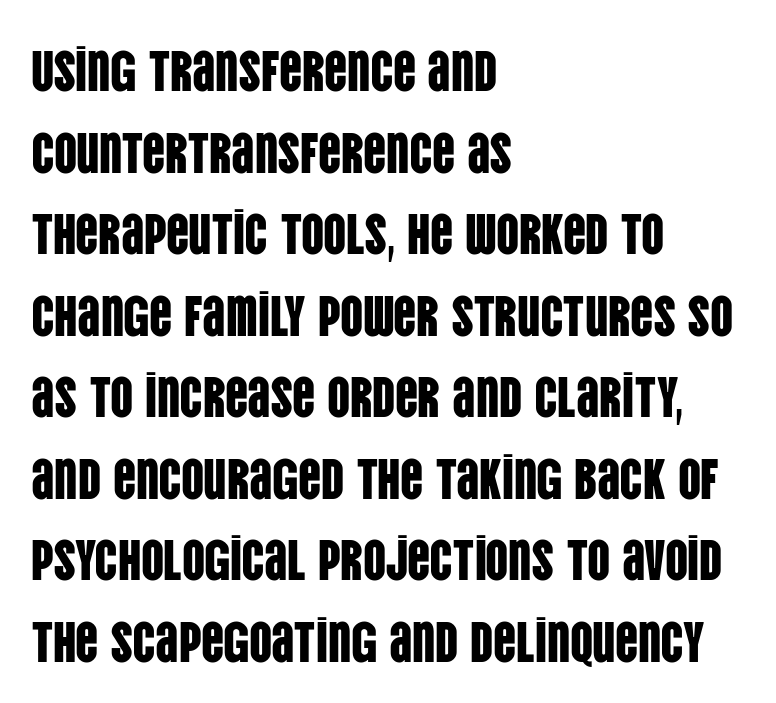
The image shows 57 px condensed sans-serif type, upright; set left-aligned, normal line spacing (1.43x), normal letter spacing, not underlined; low stroke contrast and a large x-height.
